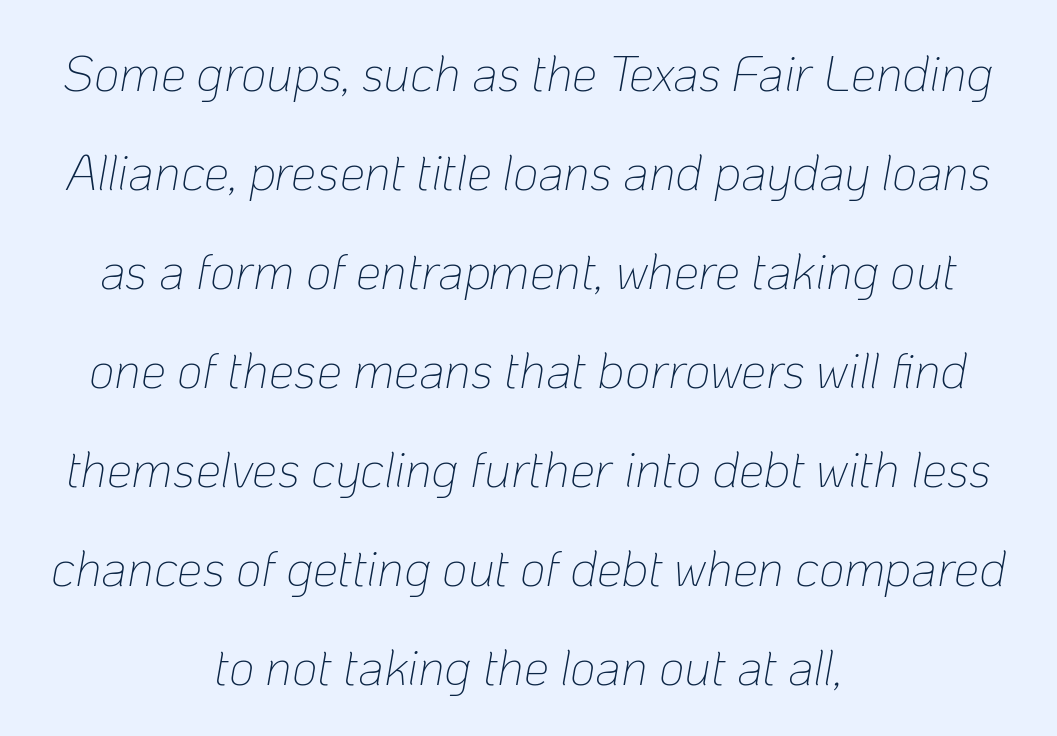
Q: Is the text bold? A: No.
Q: Is the text italic (slanted)? A: Yes, it leans right by about 10 degrees.
Q: Is the text underlined? A: No.
Q: How is the paragraph aligned? A: Centered.
Q: Is the spacing between letters normal or unusually wide? A: Normal.
Q: Is the spacing between lines tight, normal or loose? A: Loose.
Q: Width (condensed, normal, or wide)? A: Normal.
Q: Stroke contrast? A: Low.
Q: x-height? A: Medium.
Q: Monospaced? A: No.
